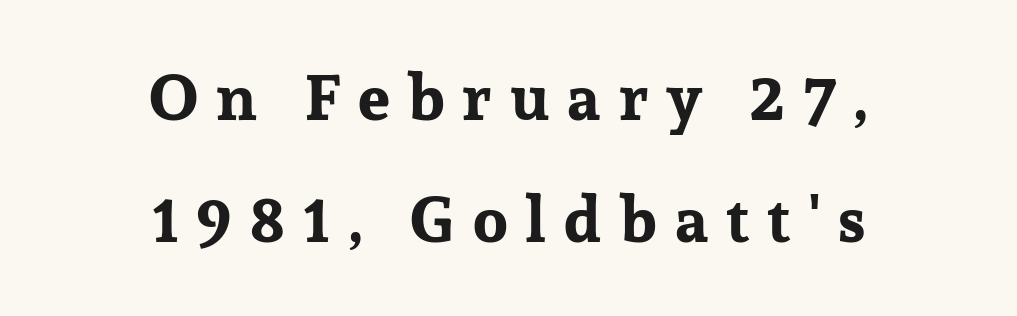
Q: Is the text bold? A: Yes.
Q: Is the text italic (slanted)? A: No, it is upright.
Q: Is the typeface a serif or a sans-serif typeface? A: Serif.
Q: Is the text underlined? A: No.
Q: How is the paragraph aligned? A: Centered.
Q: Is the spacing between letters normal or unusually wide? A: Unusually wide.
Q: Is the spacing between lines tight, normal or loose? A: Loose.
Q: Width (condensed, normal, or wide)? A: Normal.
Q: Stroke contrast? A: Low.
Q: x-height? A: Medium.
Q: Monospaced? A: No.
